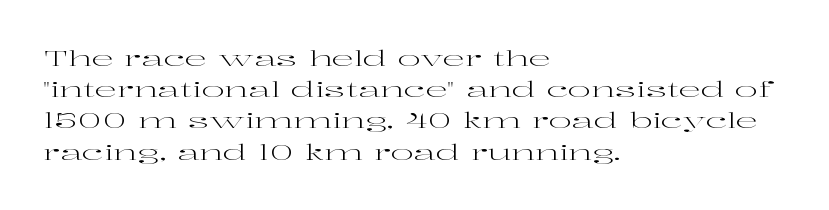
The image shows 22 px text type, upright; set left-aligned, normal line spacing (1.42x), normal letter spacing, not underlined.
